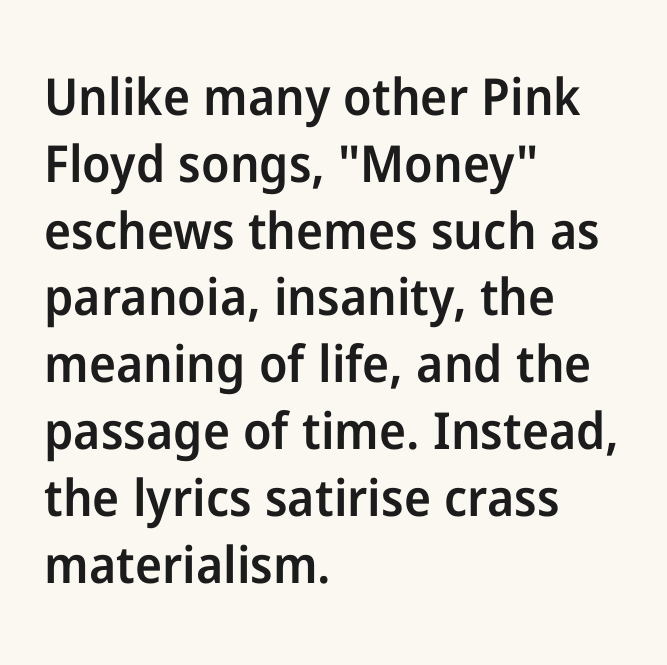
The compositor pushed each line to the left boundary. Think of a printed novel: that variable character pitch is what you see here. This sample uses an upright cut, with every glyph sitting square on the baseline. A typesetter would call this leading conventional body-copy spacing.
